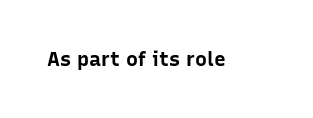
Q: Is the text bold? A: Yes.
Q: Is the text italic (slanted)? A: No, it is upright.
Q: Is the text underlined? A: No.
Q: Is the spacing between letters normal or unusually wide? A: Normal.
